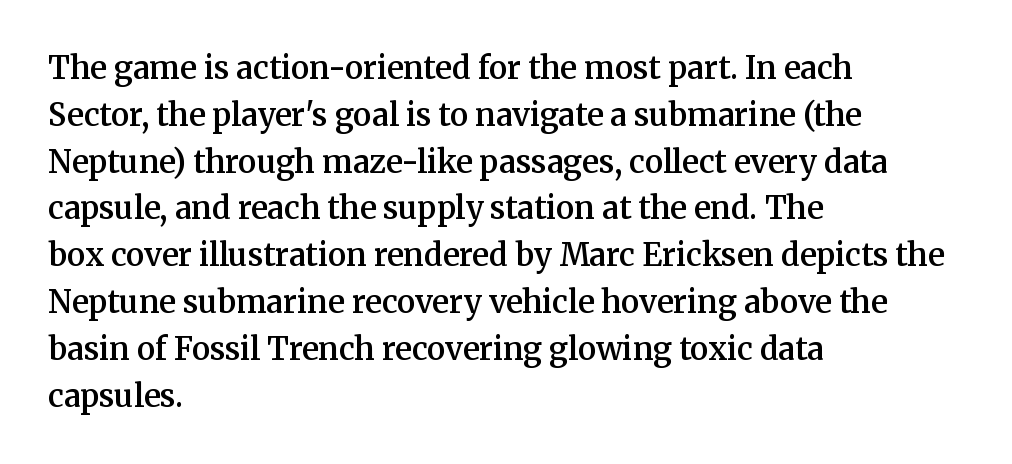
Q: Is the text bold? A: Semi-bold.
Q: Is the text italic (slanted)? A: No, it is upright.
Q: Is the typeface a serif or a sans-serif typeface? A: Serif.
Q: Is the text underlined? A: No.
Q: How is the paragraph aligned? A: Left-aligned.
Q: Is the spacing between letters normal or unusually wide? A: Normal.
Q: Is the spacing between lines tight, normal or loose? A: Normal.
Q: Width (condensed, normal, or wide)? A: Normal.
Q: Stroke contrast? A: Medium.
Q: x-height? A: Medium.
Q: Monospaced? A: No.
